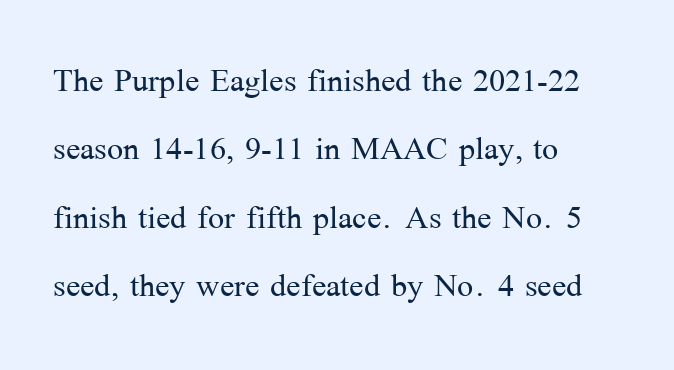
Q: Is the text bold? A: No.
Q: Is the text italic (slanted)? A: No, it is upright.
Q: Is the typeface a serif or a sans-serif typeface? A: Serif.
Q: Is the text underlined? A: No.
Q: How is the paragraph aligned? A: Left-aligned.
Q: Is the spacing between letters normal or unusually wide? A: Normal.
Q: Is the spacing between lines tight, normal or loose? A: Normal.
Q: Width (condensed, normal, or wide)? A: Normal.
Q: Stroke contrast? A: Medium.
Q: x-height? A: Medium.
Q: Monospaced? A: No.
